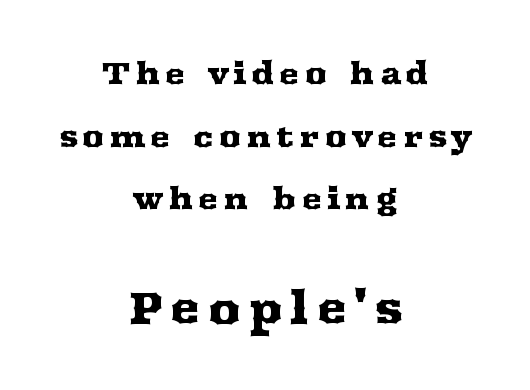
{"serif": "yes", "italic": "no", "width": "wide", "stroke_contrast": "medium", "x_height": "medium", "monospaced": "no", "underline": "no", "align": "center", "line_spacing": "loose", "line_spacing_ratio": 2.02, "larger_block": "second", "size_ratio": 1.48, "glyph_px": 46}
